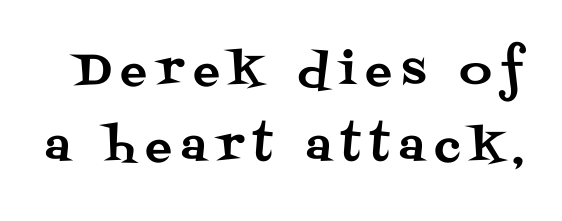
Someone cranked the tracking dial way up on this one. Small tapered or slab feet sit at the stroke ends, so this counts as serif. Here the designer chose a conventional face with non-uniform glyph widths. The font's upright variant was chosen for this text. Unmarked baselines from the first word to the last.
